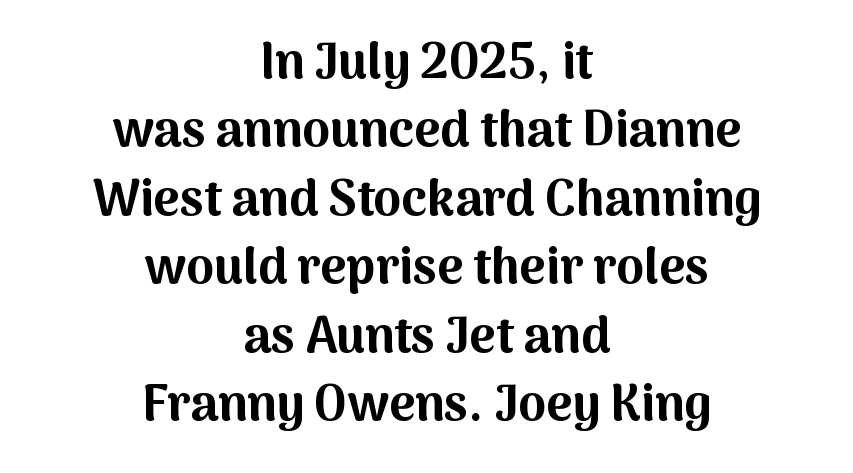
On the weight axis this lands at bold, roughly 700. Note the varied advance widths — an 'i' is clearly narrower than an 'm'. A centered setting, common on invitations and titles, is used for this passage. Notice how descenders clear the ascenders below comfortably — that's standard leading.
